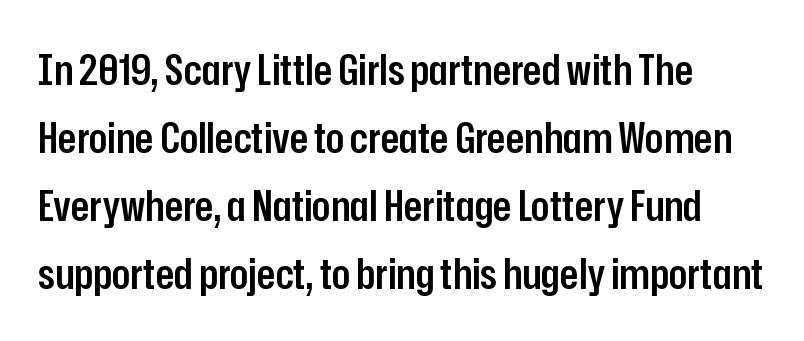
Regarding serifs, this sample does without them. The passage shown is typed in a proportional face where columns would drift. The line-height multiplier appears to be the usual default. Ascenders rise straight up at ninety degrees. Rule under the text: the space is simply empty. These lines are set flush left with a ragged right edge.
